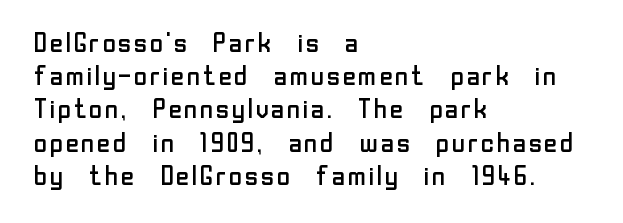
The zone under the glyphs is completely vacant. The passage is arranged the way most books set body copy — flush left. The type sits square on the baseline with zero lean. Weight: in the light-to-regular range. In terms of letterspacing, this is plain default setting.
